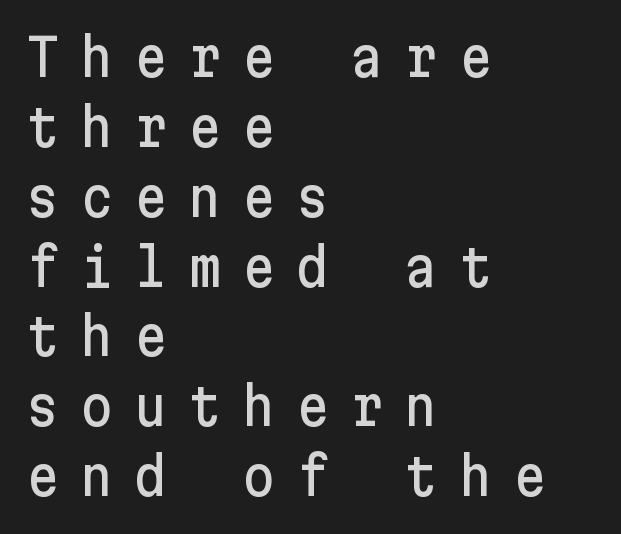
The image shows 51 px sans-serif type, upright; set left-aligned, normal line spacing (1.37x), unusually wide letter spacing (+0.41 em), not underlined; low stroke contrast and a medium x-height.
